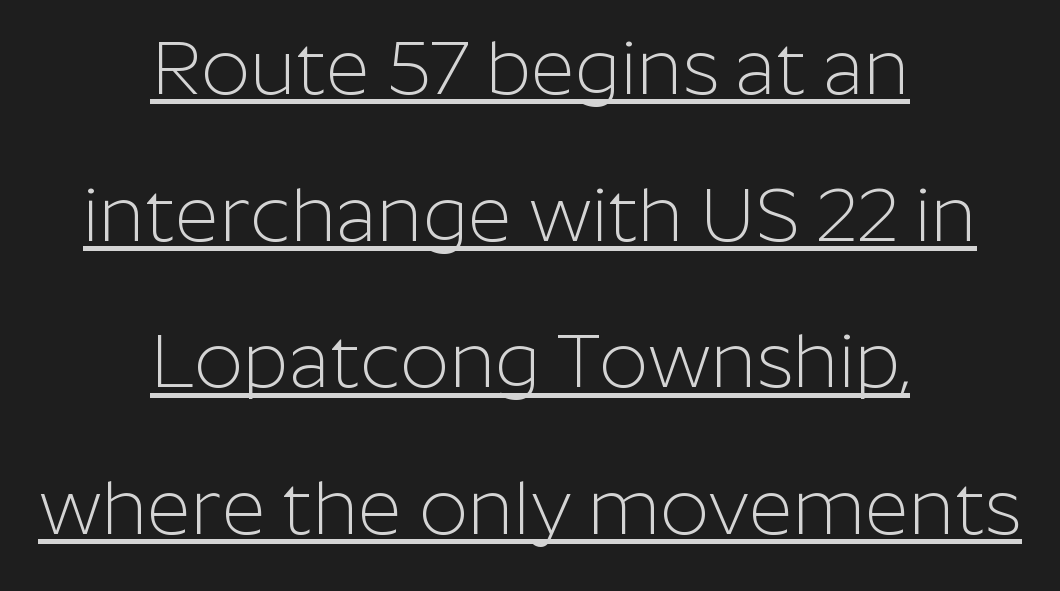
Q: Is the text bold? A: No.
Q: Is the text italic (slanted)? A: No, it is upright.
Q: Is the typeface a serif or a sans-serif typeface? A: Sans-serif.
Q: Is the text underlined? A: Yes.
Q: How is the paragraph aligned? A: Centered.
Q: Is the spacing between letters normal or unusually wide? A: Normal.
Q: Is the spacing between lines tight, normal or loose? A: Loose.
Q: Width (condensed, normal, or wide)? A: Normal.
Q: Stroke contrast? A: Low.
Q: x-height? A: Medium.
Q: Monospaced? A: No.
